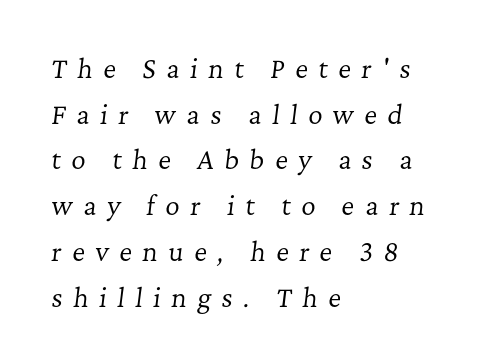
The image shows 25 px text type, italic (leaning right); set left-aligned, line spacing 1.83x, unusually wide letter spacing (+0.42 em), not underlined.
